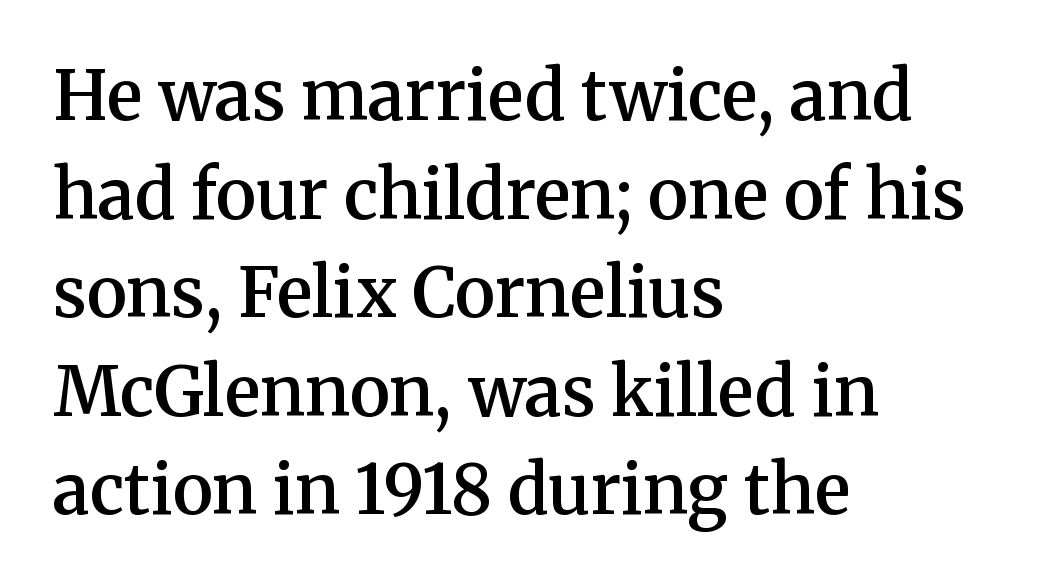
The image shows 68 px semibold serif type, upright; set left-aligned, normal line spacing (1.45x), normal letter spacing, not underlined; medium stroke contrast and a medium x-height.
